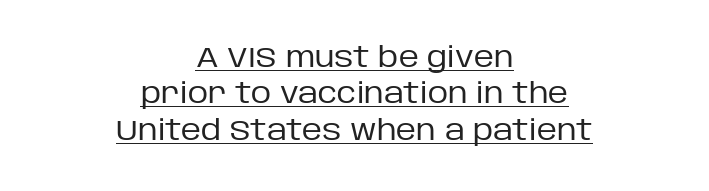
{"serif": "no", "italic": "no", "bold": "no", "weight": "regular", "width": "normal", "stroke_contrast": "low", "x_height": "large", "monospaced": "no", "underline": "yes", "align": "center", "line_spacing": "normal", "line_spacing_ratio": 1.3, "letter_spacing": "normal", "letter_spacing_em": 0.0, "glyph_px": 28}
